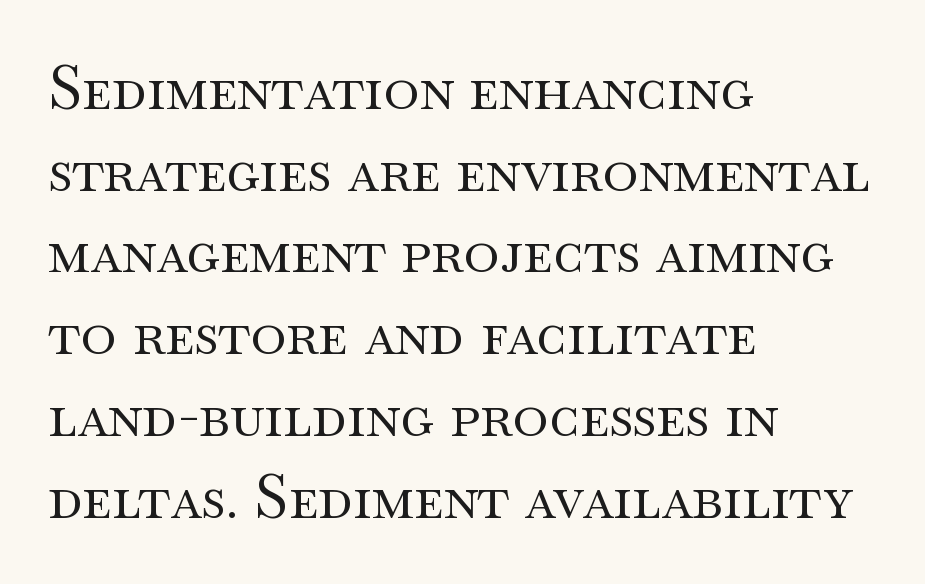
Letters have the restrained weight of plain body copy at most. Horizontal bands of white between lines are of average thickness. Here the designer chose a conventional face with non-uniform glyph widths. Italic: no, the glyphs are upright roman. The rendering anchors every line to the left-hand side. The strip under each line holds only bare page.
